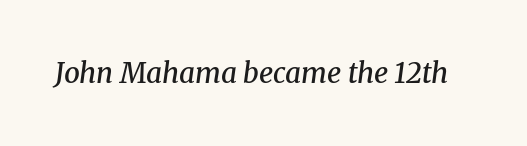
The image shows 28 px semibold serif type, italic (leaning right); set normal letter spacing, not underlined; medium stroke contrast and a medium x-height.
